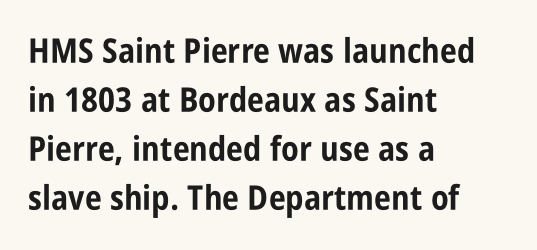
{"serif": "no", "italic": "no", "bold": "yes", "weight": "bold", "width": "condensed", "stroke_contrast": "low", "x_height": "large", "monospaced": "no", "underline": "no", "align": "left", "line_spacing": "normal", "line_spacing_ratio": 1.44, "letter_spacing": "normal", "letter_spacing_em": 0.0, "glyph_px": 34}
